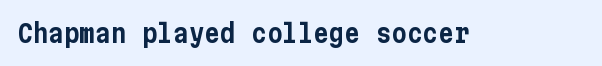
The image shows 26 px text type, upright; set normal letter spacing, not underlined.
